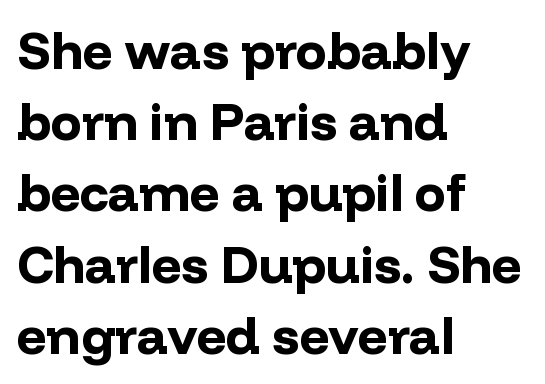
The image shows 52 px bold sans-serif type, upright; set left-aligned, normal line spacing (1.37x), normal letter spacing, not underlined; low stroke contrast and a medium x-height.
